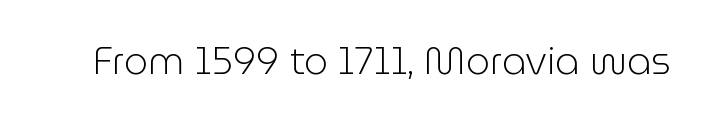
{"serif": "no", "italic": "no", "bold": "no", "weight": "light", "width": "normal", "stroke_contrast": "low", "x_height": "medium", "monospaced": "no", "underline": "no", "letter_spacing": "normal", "letter_spacing_em": 0.0, "glyph_px": 38}
